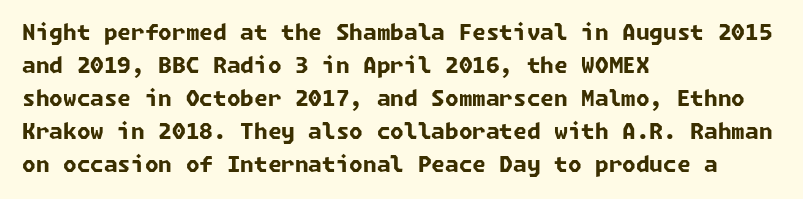
Q: Is the text bold? A: Yes.
Q: Is the text underlined? A: No.
Q: How is the paragraph aligned? A: Left-aligned.
Q: Is the spacing between letters normal or unusually wide? A: Normal.
Q: Is the spacing between lines tight, normal or loose? A: Normal.
